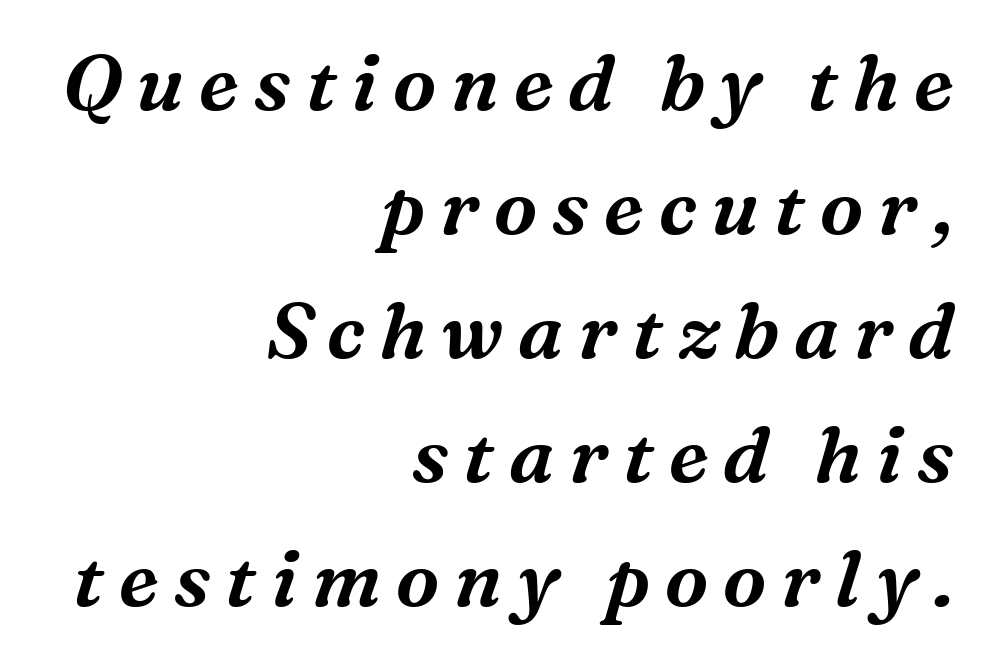
Q: Is the text italic (slanted)? A: Yes, it leans right by about 16 degrees.
Q: Is the typeface a serif or a sans-serif typeface? A: Serif.
Q: Is the text underlined? A: No.
Q: How is the paragraph aligned? A: Right-aligned.
Q: Is the spacing between lines tight, normal or loose? A: Normal.
Q: Width (condensed, normal, or wide)? A: Normal.
Q: Stroke contrast? A: Medium.
Q: x-height? A: Medium.
Q: Monospaced? A: No.
